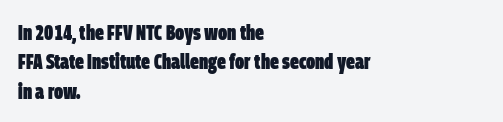
{"bold": "yes", "underline": "no", "align": "left", "line_spacing": "normal", "line_spacing_ratio": 1.34, "letter_spacing": "normal", "letter_spacing_em": 0.0, "glyph_px": 22}
